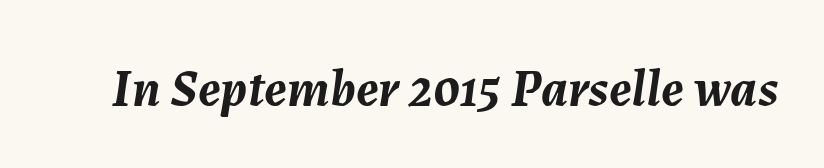
The image shows 52 px semibold type, italic (leaning right); set normal letter spacing, not underlined; medium stroke contrast and a medium x-height.
